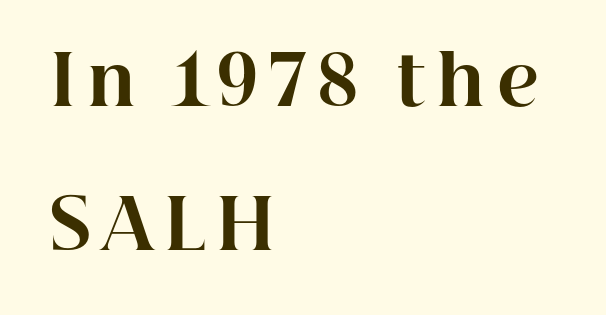
Q: Is the text bold? A: Yes.
Q: Is the text italic (slanted)? A: No, it is upright.
Q: Is the typeface a serif or a sans-serif typeface? A: Serif.
Q: Is the text underlined? A: No.
Q: How is the paragraph aligned? A: Left-aligned.
Q: Is the spacing between lines tight, normal or loose? A: Loose.
Q: Width (condensed, normal, or wide)? A: Normal.
Q: Stroke contrast? A: High.
Q: x-height? A: Medium.
Q: Monospaced? A: No.
